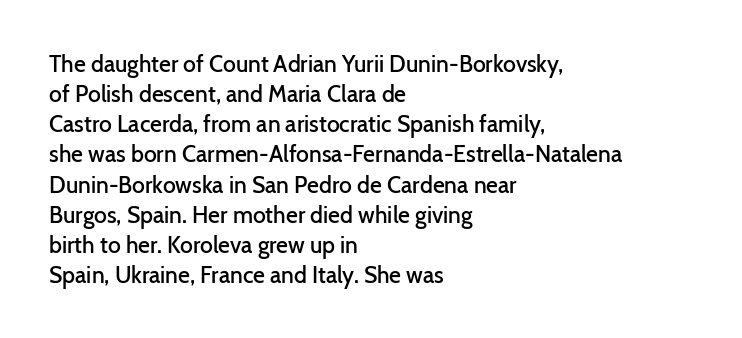
Q: Is the text bold? A: Semi-bold.
Q: Is the text italic (slanted)? A: No, it is upright.
Q: Is the text underlined? A: No.
Q: How is the paragraph aligned? A: Left-aligned.
Q: Is the spacing between letters normal or unusually wide? A: Normal.
Q: Is the spacing between lines tight, normal or loose? A: Normal.
